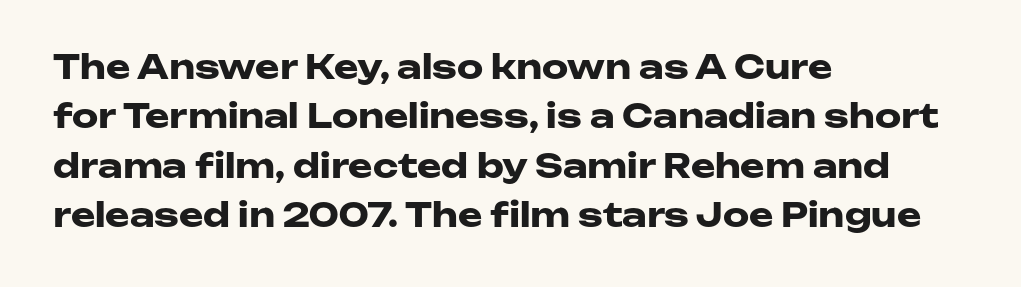
Does the lettering tilt? It doesn't — this is upright. Default kerning and tracking; the words read as compact shapes. As a designer I'd log this as weight 700, bold. If you drew a ruler down the left edge, every line would touch it. Notice how descenders clear the ascenders below comfortably — that's standard leading.
